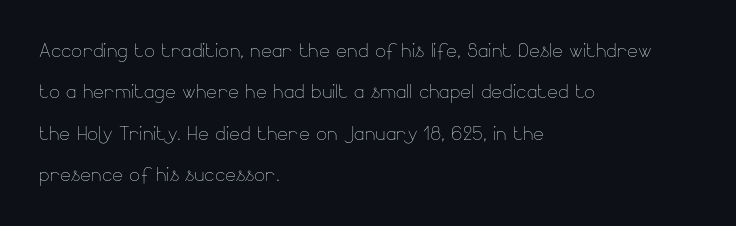
Q: Is the text bold? A: No.
Q: Is the text italic (slanted)? A: No, it is upright.
Q: Is the text underlined? A: No.
Q: How is the paragraph aligned? A: Left-aligned.
Q: Is the spacing between letters normal or unusually wide? A: Normal.
Q: Is the spacing between lines tight, normal or loose? A: Normal.
